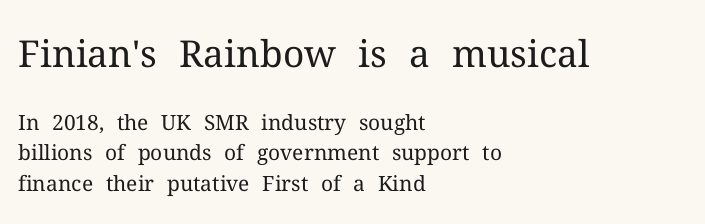
The letters advance in unequal steps, a hallmark of proportional type. No italicization has been applied; the sample stays upright. Tracking value appears to be zero — textbook default spacing. Between these two stacked blocks, the higher one wins on size. Yep, those are serifs on the letters.
